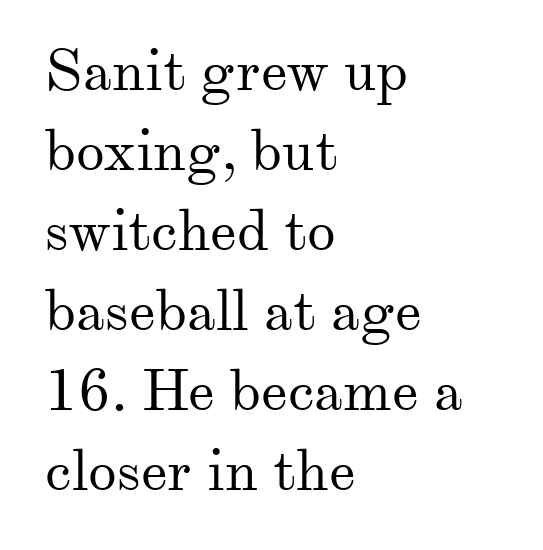
The letters look calm and open, with moderate or lighter stems. This is serif lettering, the kind often seen in printed books. Caption: standard tracking, unaltered. Descenders hang freely into open space. Here the designer chose a conventional face with non-uniform glyph widths.
